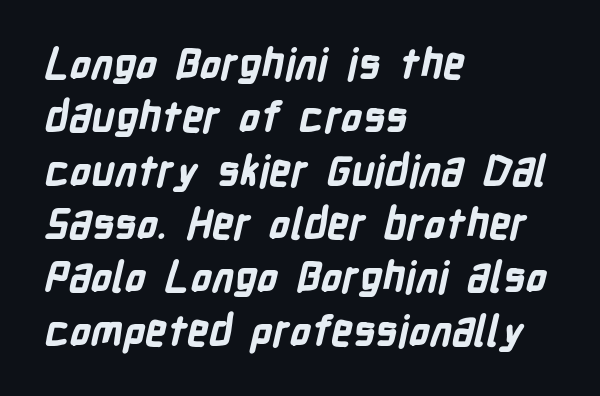
Compared with typical paragraphs, the rows here are spaced about the same. The passage shown has conventional tracking throughout. The lines in this sample share a left origin and differ only in where they stop. The passage shown is typed in a proportional face where columns would drift.
